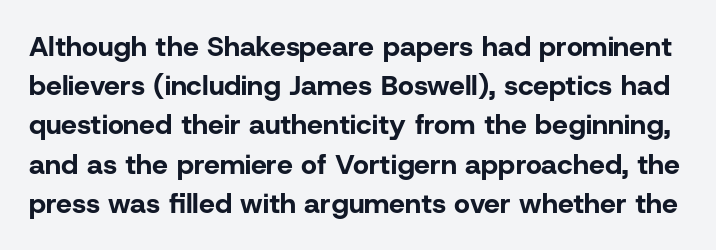
{"serif": "no", "italic": "no", "bold": "yes", "weight": "bold", "width": "normal", "stroke_contrast": "low", "x_height": "medium", "monospaced": "no", "underline": "no", "line_spacing": "normal", "line_spacing_ratio": 1.4, "letter_spacing": "normal", "letter_spacing_em": 0.0, "glyph_px": 28}
